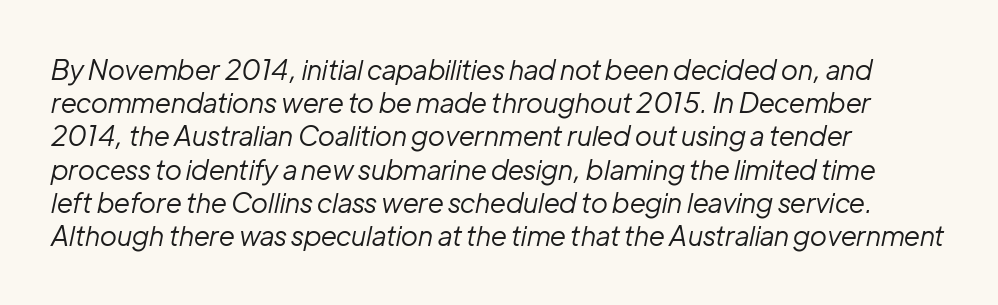
The image shows 27 px text type, italic (leaning right); set left-aligned, line spacing 1.23x, normal letter spacing, not underlined.
